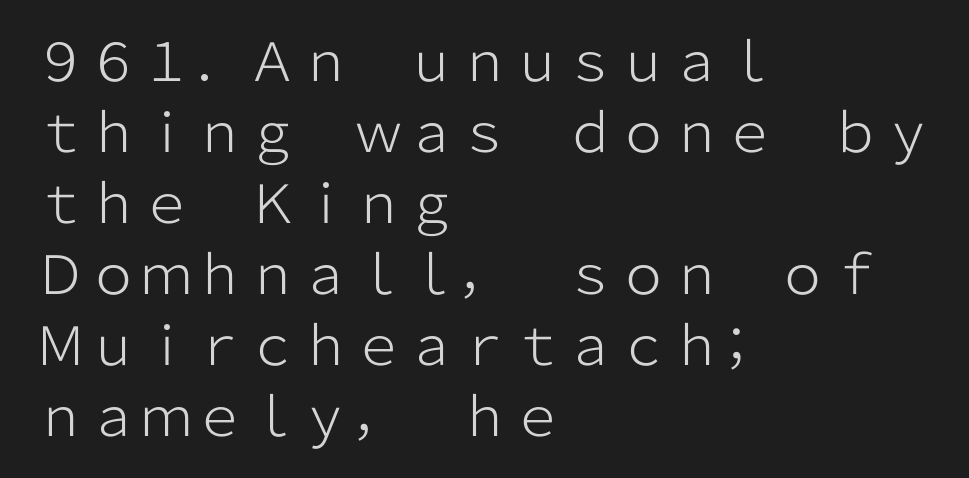
{"serif": "no", "italic": "no", "bold": "no", "weight": "light", "width": "normal", "stroke_contrast": "low", "x_height": "medium", "monospaced": "no", "underline": "no", "align": "left", "line_spacing": "normal", "line_spacing_ratio": 1.34, "letter_spacing": "normal", "letter_spacing_em": 0.0, "glyph_px": 53}
